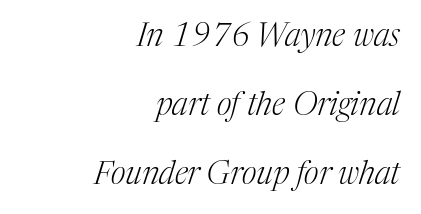
The letterforms sit shoulder to shoulder at normal distance. Is this a fixed-width face? No — the glyphs have proportional, varying widths. The rendering applies a slant to the glyphs. The passage shown is not bold in any degree. Students, observe: this is what heavily led, spacious text looks like.
